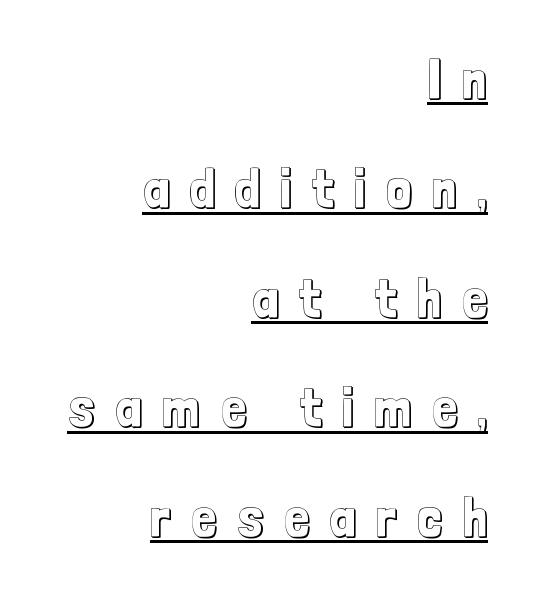
The image shows 55 px condensed type, upright; set right-aligned, loose line spacing (1.99x), unusually wide letter spacing (+0.37 em), underlined; a medium x-height.
